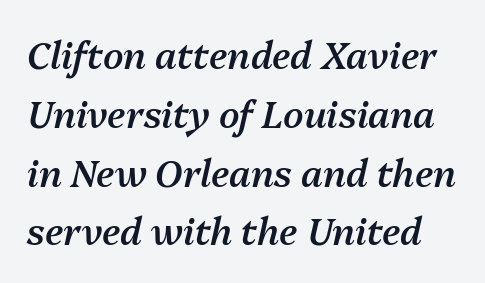
The image shows 37 px semibold type, italic (leaning right); set normal line spacing (1.59x), normal letter spacing, not underlined; medium stroke contrast and a medium x-height.
